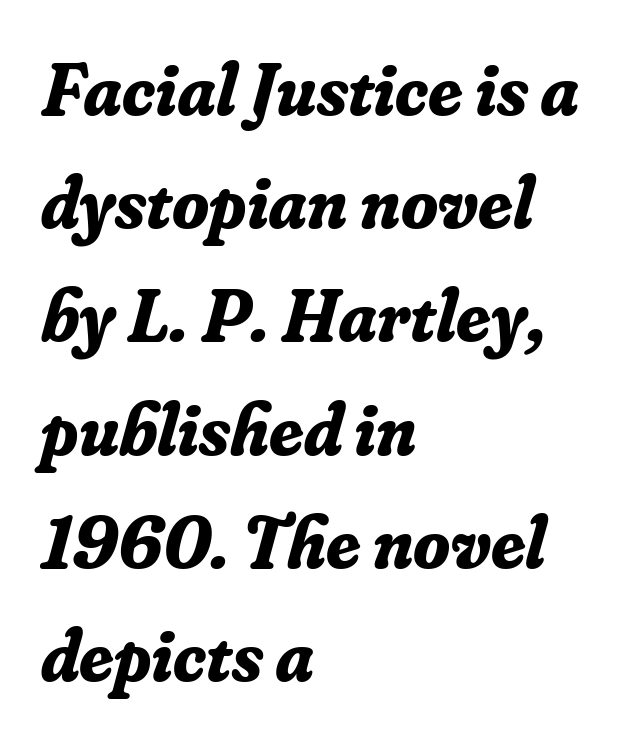
Q: Is the text bold? A: Yes.
Q: Is the text italic (slanted)? A: Yes, it leans right by about 16 degrees.
Q: Is the typeface a serif or a sans-serif typeface? A: Serif.
Q: Is the text underlined? A: No.
Q: How is the paragraph aligned? A: Left-aligned.
Q: Is the spacing between letters normal or unusually wide? A: Normal.
Q: Is the spacing between lines tight, normal or loose? A: Normal.
Q: Width (condensed, normal, or wide)? A: Normal.
Q: Stroke contrast? A: Low.
Q: x-height? A: Small.
Q: Monospaced? A: No.
